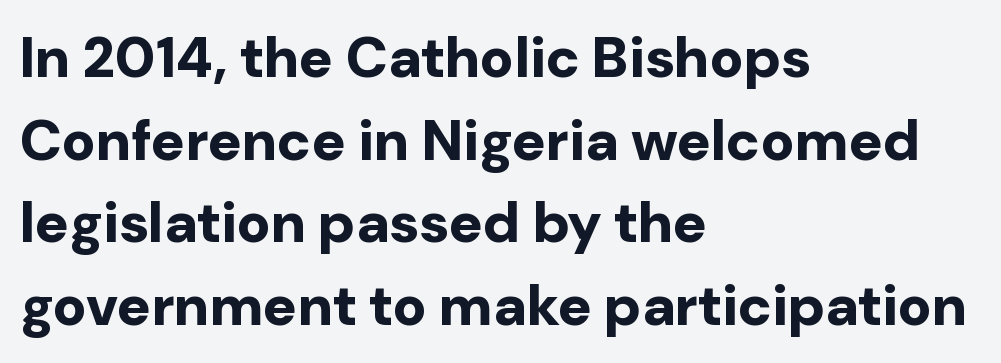
Q: Is the text bold? A: Yes.
Q: Is the text italic (slanted)? A: No, it is upright.
Q: Is the typeface a serif or a sans-serif typeface? A: Sans-serif.
Q: Is the text underlined? A: No.
Q: How is the paragraph aligned? A: Left-aligned.
Q: Is the spacing between letters normal or unusually wide? A: Normal.
Q: Is the spacing between lines tight, normal or loose? A: Normal.
Q: Width (condensed, normal, or wide)? A: Normal.
Q: Stroke contrast? A: Low.
Q: x-height? A: Medium.
Q: Monospaced? A: No.
